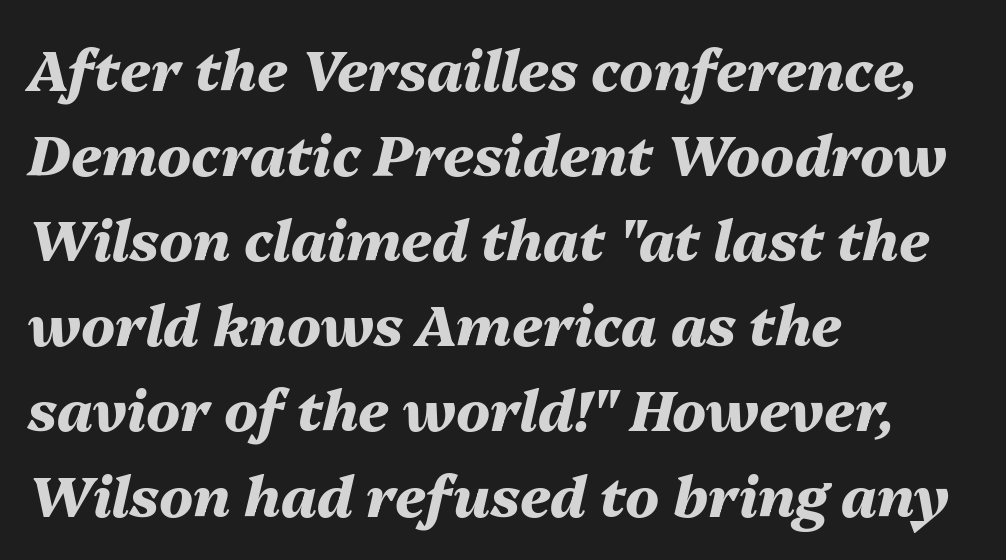
The image shows 56 px heavy type, italic (leaning right); set left-aligned, normal line spacing (1.52x), normal letter spacing, not underlined; medium stroke contrast and a medium x-height.
